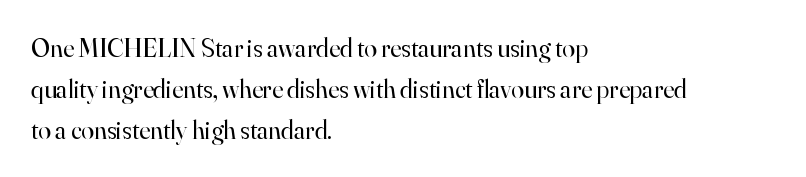
Q: Is the text bold? A: No.
Q: Is the text italic (slanted)? A: No, it is upright.
Q: Is the text underlined? A: No.
Q: How is the paragraph aligned? A: Left-aligned.
Q: Is the spacing between letters normal or unusually wide? A: Normal.
Q: Is the spacing between lines tight, normal or loose? A: Normal.
